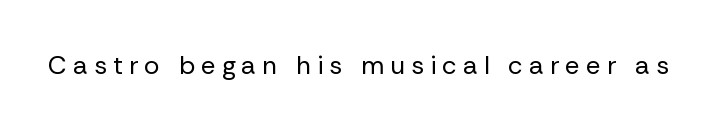
{"italic": "no", "bold": "no", "underline": "no", "letter_spacing": "wide", "letter_spacing_em": 0.23, "glyph_px": 26}
